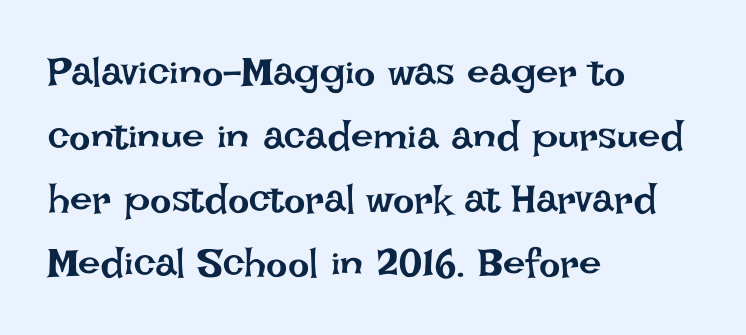
The image shows 40 px regular-weight type, upright; set left-aligned, normal line spacing (1.59x), normal letter spacing, not underlined; low stroke contrast and a large x-height.
